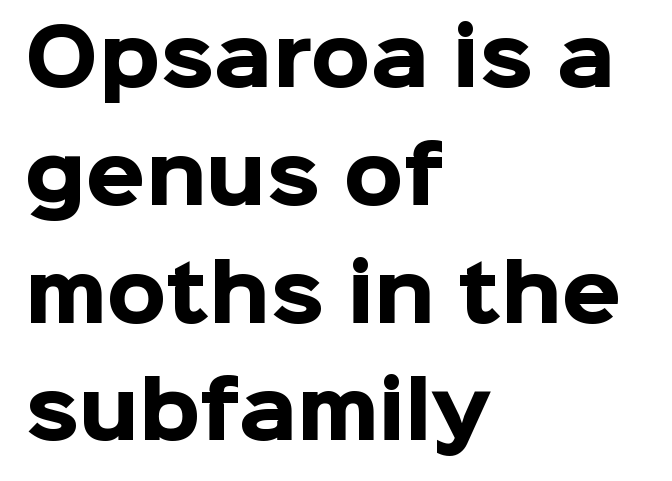
The image shows 76 px heavy sans-serif type, upright; set left-aligned, normal line spacing (1.55x), normal letter spacing, not underlined; low stroke contrast and a medium x-height.
